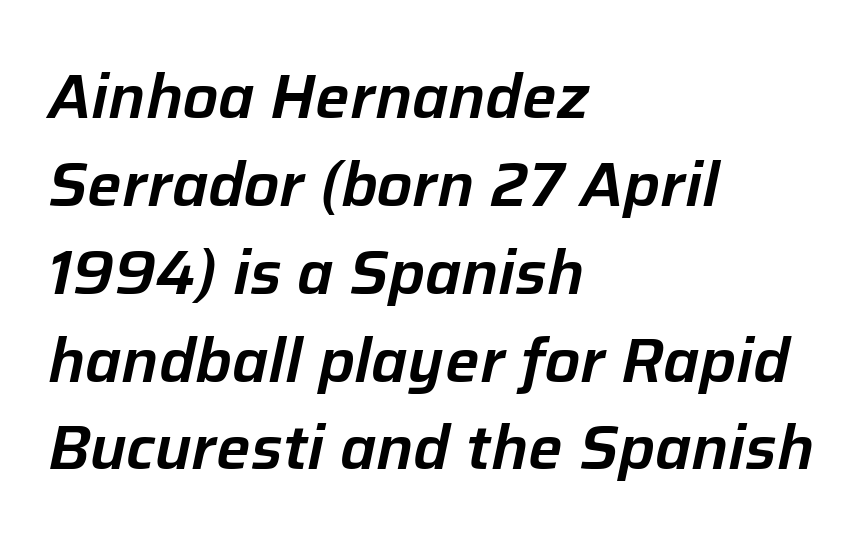
The rendering keeps characters at their native spacing. The lines sit at an ordinary, default distance from one another. The passage shown is typed in a proportional face where columns would drift. Compared with ordinary roman type, these characters are visibly tilted. A classic flush-left, rag-right setting is used for this passage.
